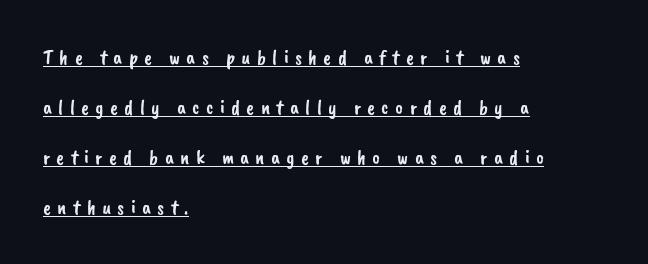
Q: Is the text underlined? A: Yes.
Q: How is the paragraph aligned? A: Left-aligned.
Q: Is the spacing between letters normal or unusually wide? A: Unusually wide.
Q: Is the spacing between lines tight, normal or loose? A: Loose.
